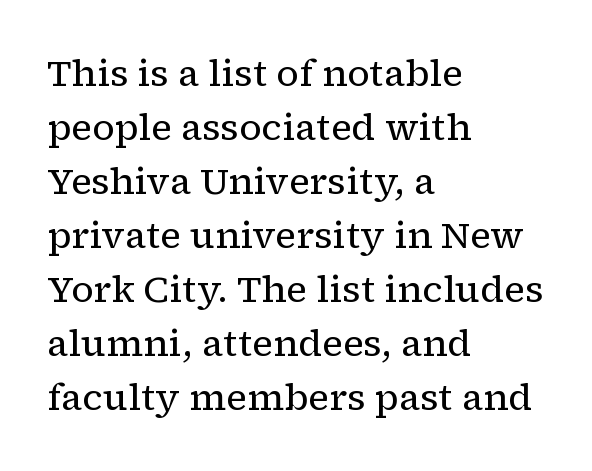
The letters stand straight up with perfectly vertical stems. Check where the strokes stop: tiny serifs finish them off. The passage shown is not underscored anywhere. Is this a fixed-width face? No — the glyphs have proportional, varying widths. The lines sit at an ordinary, default distance from one another. Does extra space separate the letters? No, they use regular spacing.
